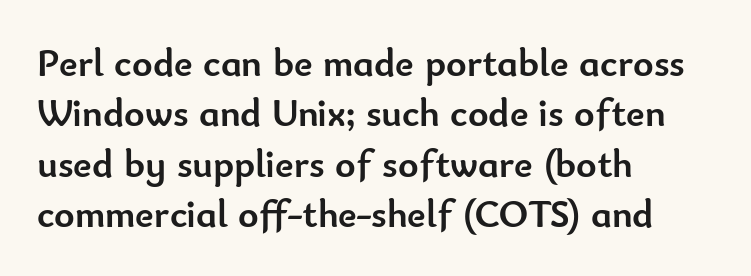
Is there any slant? The stems are plumb. These lines keep a tight, regular rhythm from letter to letter. Notice how descenders clear the ascenders below comfortably — that's standard leading. Is this a fixed-width face? No — the glyphs have proportional, varying widths. Where is the straight margin? On the left.
